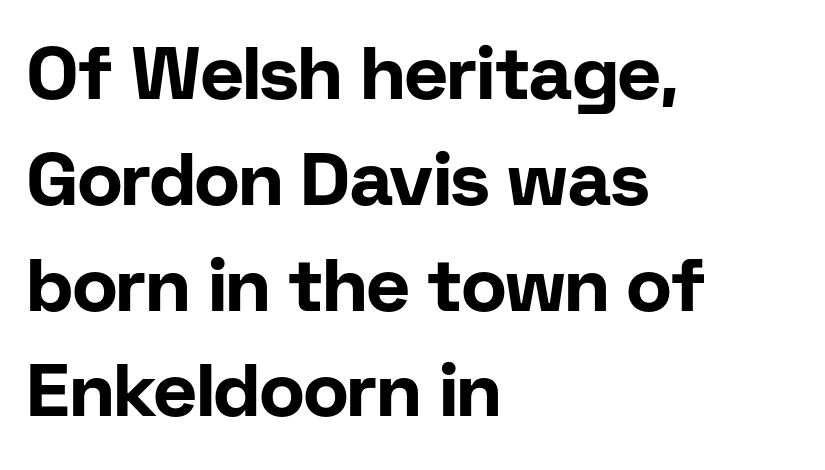
The image shows 74 px bold sans-serif type, upright; set left-aligned, normal line spacing (1.43x), normal letter spacing, not underlined; low stroke contrast and a medium x-height.
